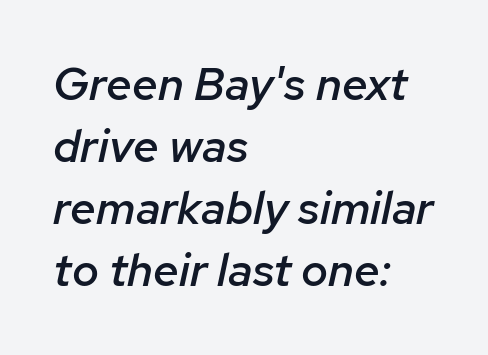
The image shows 46 px semibold type, italic (leaning right); set left-aligned, normal line spacing (1.35x), normal letter spacing, not underlined; low stroke contrast and a medium x-height.
